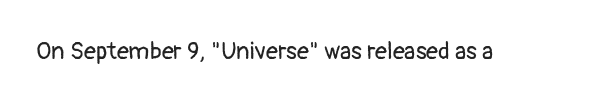
Q: Is the text bold? A: No.
Q: Is the text italic (slanted)? A: No, it is upright.
Q: Is the text underlined? A: No.
Q: Is the spacing between letters normal or unusually wide? A: Normal.
